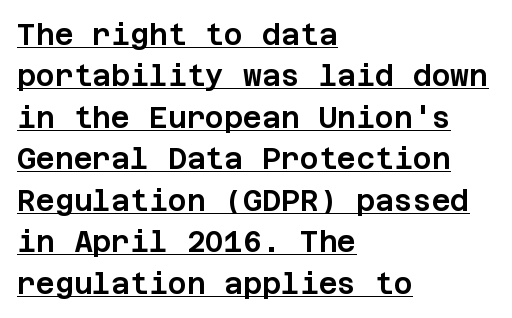
{"serif": "no", "italic": "no", "width": "normal", "stroke_contrast": "low", "x_height": "large", "underline": "yes", "align": "left", "line_spacing": "normal", "line_spacing_ratio": 1.43, "letter_spacing": "normal", "letter_spacing_em": 0.0, "glyph_px": 29}
